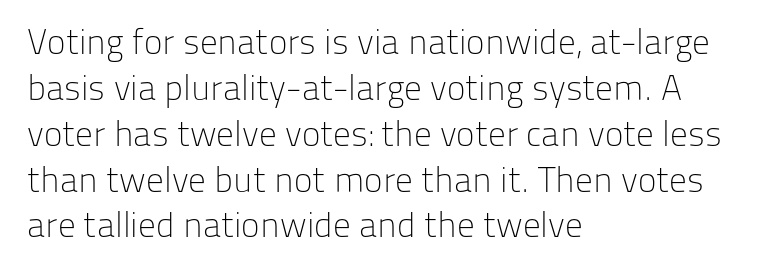
{"serif": "no", "italic": "no", "bold": "no", "weight": "light", "width": "normal", "stroke_contrast": "low", "x_height": "medium", "monospaced": "no", "underline": "no", "align": "left", "line_spacing": "normal", "line_spacing_ratio": 1.31, "letter_spacing": "normal", "letter_spacing_em": 0.0, "glyph_px": 35}
